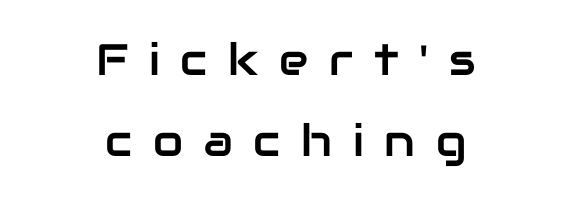
{"serif": "no", "italic": "no", "width": "normal", "stroke_contrast": "low", "x_height": "medium", "monospaced": "no", "underline": "no", "align": "center", "line_spacing_ratio": 1.83, "letter_spacing": "wide", "letter_spacing_em": 0.47, "glyph_px": 44}
